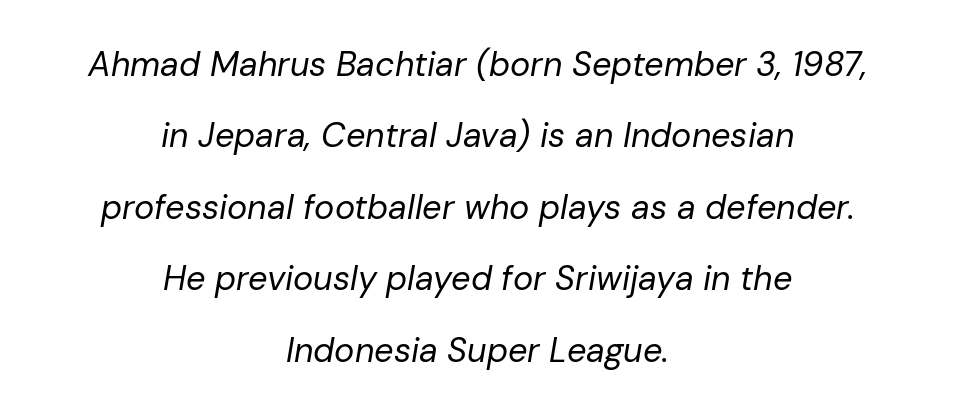
The image shows 34 px regular-weight type, italic (leaning right); set centered, loose line spacing (2.1x), normal letter spacing, not underlined; low stroke contrast and a medium x-height.
